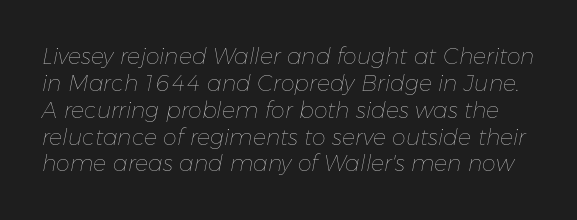
{"italic": "yes", "lean": "right", "slant_degrees": 11, "bold": "no", "underline": "no", "line_spacing_ratio": 1.22, "letter_spacing": "normal", "letter_spacing_em": 0.0, "glyph_px": 22}
